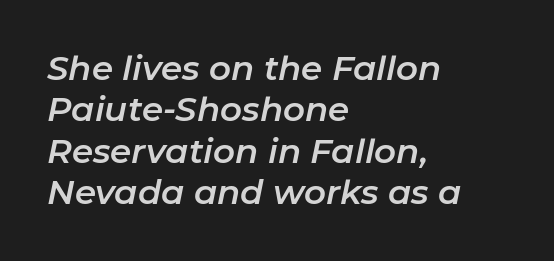
{"italic": "yes", "lean": "right", "slant_degrees": 11, "width": "normal", "stroke_contrast": "low", "x_height": "medium", "monospaced": "no", "underline": "no", "align": "left", "line_spacing_ratio": 1.22, "letter_spacing": "normal", "letter_spacing_em": 0.0, "glyph_px": 34}
